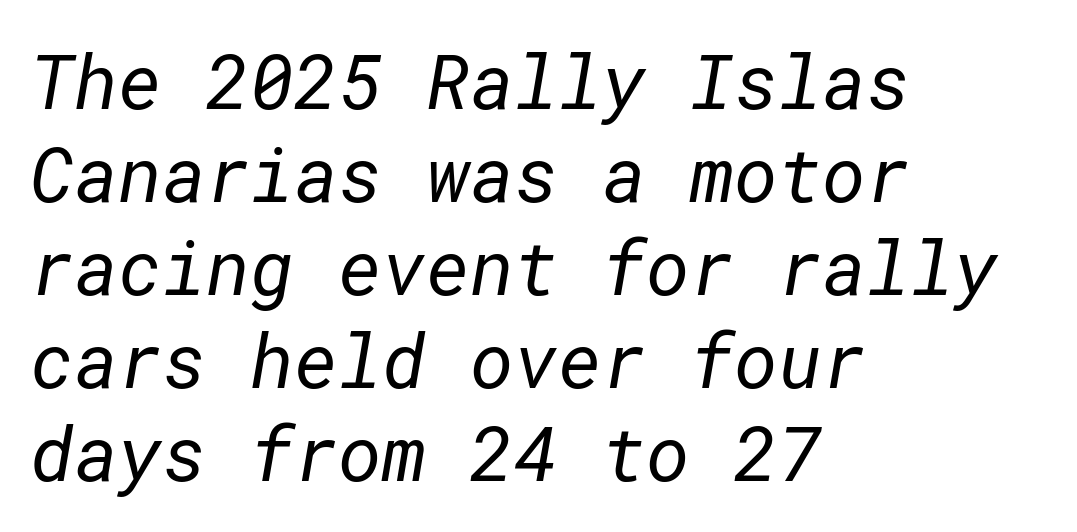
In terms of letterform style, serifs are entirely absent. Tracking value appears to be zero — textbook default spacing. Layout note: lines flush left. Is the stroke heavy? The answer is a plain regular-or-lighter. Words float on clear page, feet unadorned.
